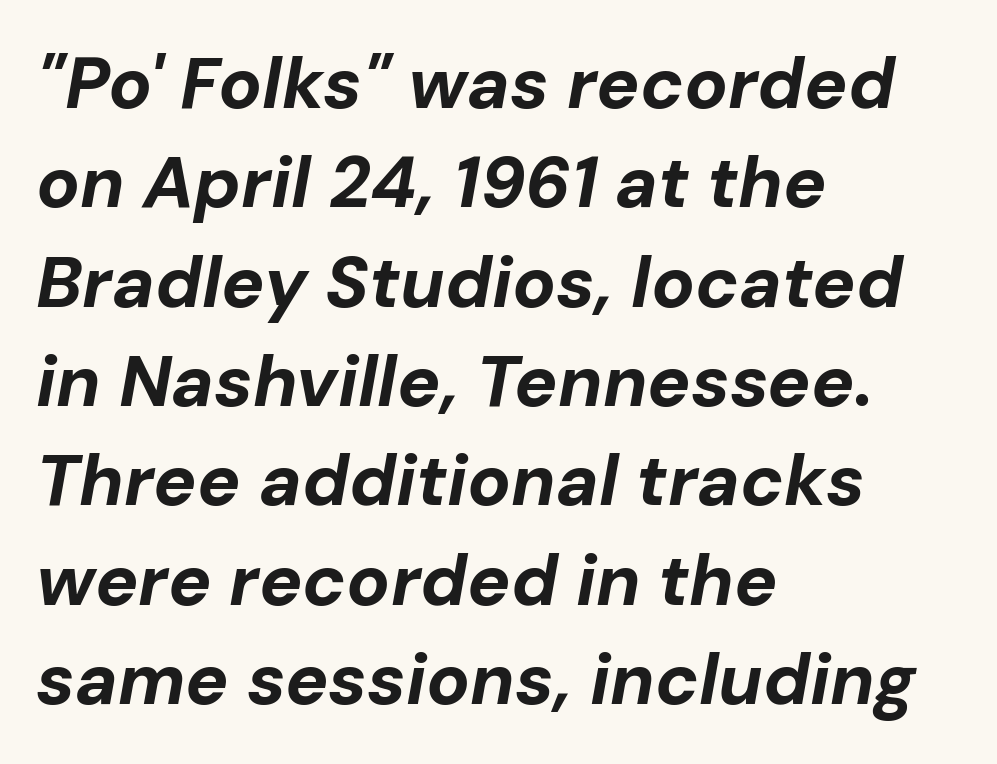
Q: Is the text bold? A: Yes.
Q: Is the text italic (slanted)? A: Yes, it leans right by about 10 degrees.
Q: Is the text underlined? A: No.
Q: How is the paragraph aligned? A: Left-aligned.
Q: Is the spacing between letters normal or unusually wide? A: Normal.
Q: Is the spacing between lines tight, normal or loose? A: Normal.
Q: Width (condensed, normal, or wide)? A: Normal.
Q: Stroke contrast? A: Low.
Q: x-height? A: Medium.
Q: Monospaced? A: No.
